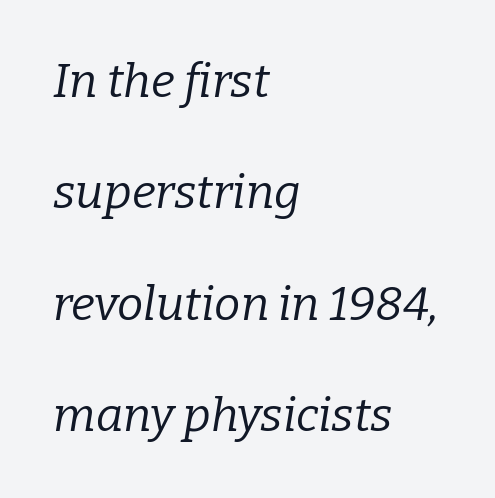
Q: Is the text bold? A: No.
Q: Is the text italic (slanted)? A: Yes, it leans right by about 9 degrees.
Q: Is the typeface a serif or a sans-serif typeface? A: Serif.
Q: Is the text underlined? A: No.
Q: How is the paragraph aligned? A: Left-aligned.
Q: Is the spacing between letters normal or unusually wide? A: Normal.
Q: Is the spacing between lines tight, normal or loose? A: Loose.
Q: Width (condensed, normal, or wide)? A: Normal.
Q: Stroke contrast? A: Low.
Q: x-height? A: Medium.
Q: Monospaced? A: No.
